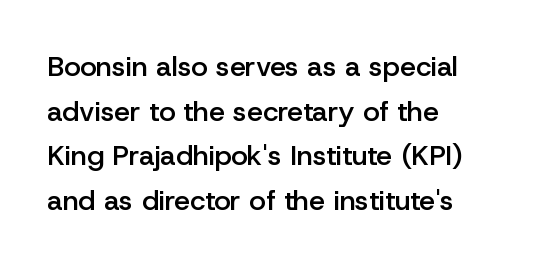
{"serif": "no", "italic": "no", "bold": "semi", "weight": "semibold", "width": "normal", "stroke_contrast": "low", "x_height": "medium", "monospaced": "no", "underline": "no", "align": "left", "line_spacing": "normal", "line_spacing_ratio": 1.59, "letter_spacing": "normal", "letter_spacing_em": 0.0, "glyph_px": 28}
